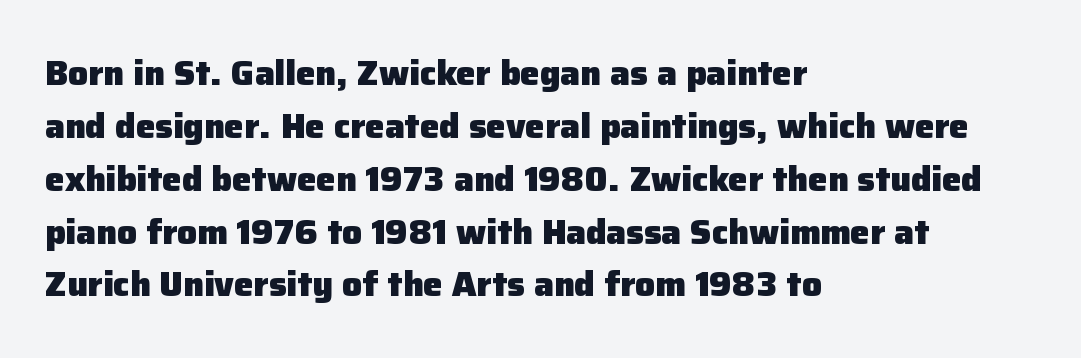
The image shows 35 px heavy sans-serif type, upright; set left-aligned, normal line spacing (1.51x), normal letter spacing, not underlined; low stroke contrast and a medium x-height.
